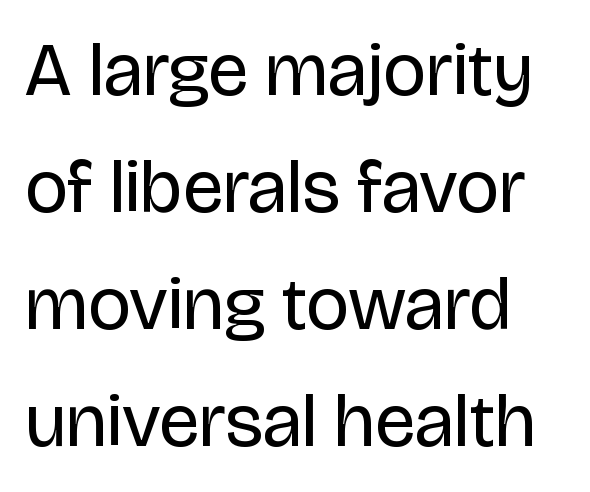
A typesetter would call this proportional, since set widths differ per character. Bold? No — there's no thickening of the strokes. Students, note that the glyphs here touch the page at normal intervals. The lettering holds an erect, upright posture throughout.
